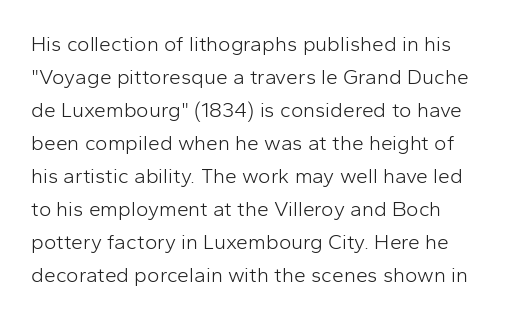
The image shows 21 px text type, upright; set normal line spacing (1.57x), normal letter spacing, not underlined.
